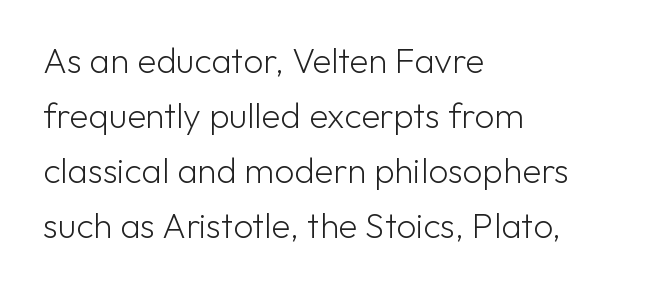
The characters display no serif detailing; their extremities are plain. Default kerning and tracking; the words read as compact shapes. The specimen reads as upright at a glance. The compositor pushed each line to the left boundary. Regarding leading, the lines here are spaced in the standard way. This reads as an unemphasized weight, regular at the heaviest.
